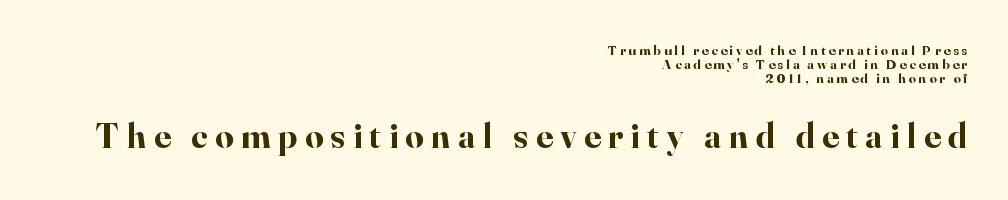
{"serif": "yes", "italic": "no", "bold": "yes", "weight": "bold", "width": "normal", "stroke_contrast": "high", "x_height": "small", "monospaced": "no", "underline": "no", "align": "right", "line_spacing": "tight", "line_spacing_ratio": 1.01, "letter_spacing": "wide", "letter_spacing_em": 0.21, "larger_block": "second", "size_ratio": 2.57, "glyph_px": 36}
